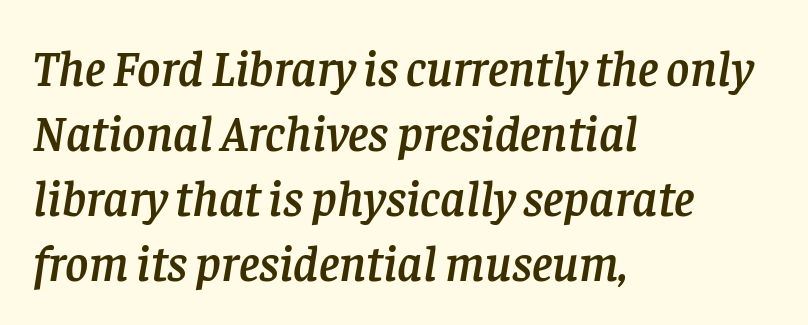
The rendering shows small feet on the letterforms — a serif design. Leading: standard. Nobody drew a line under any word here. This is oblique type, the kind used for emphasis or titles. Does the copy run flush right? No — it runs flush left. Spacing verdict: proportional, widths tailored to each character.
